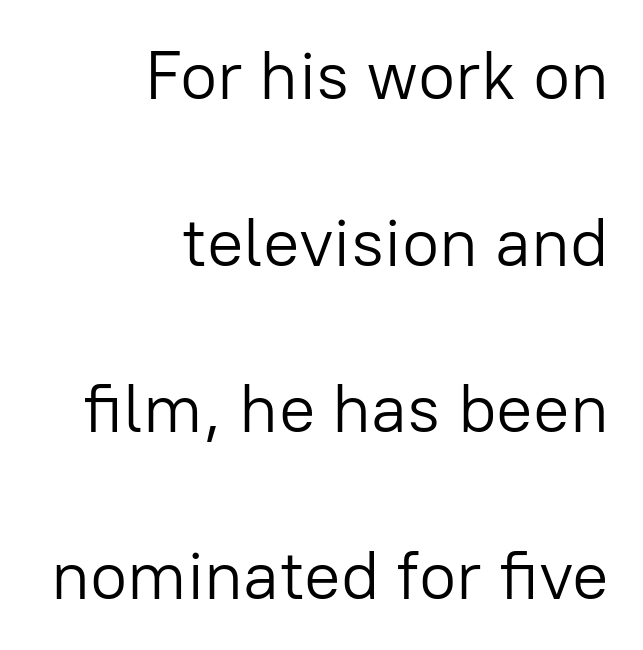
{"serif": "no", "italic": "no", "bold": "no", "weight": "light", "width": "normal", "stroke_contrast": "low", "x_height": "medium", "monospaced": "no", "underline": "no", "align": "right", "line_spacing": "loose", "line_spacing_ratio": 2.45, "letter_spacing": "normal", "letter_spacing_em": 0.0, "glyph_px": 68}
